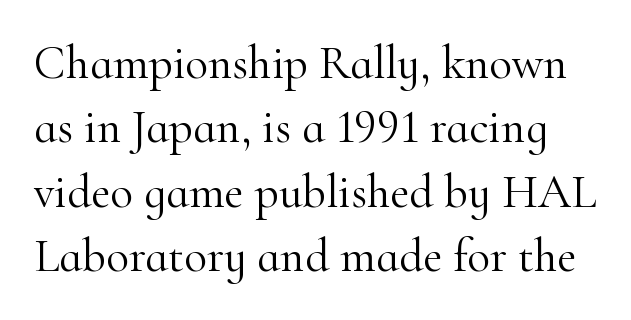
Q: Is the text bold? A: No.
Q: Is the text italic (slanted)? A: No, it is upright.
Q: Is the typeface a serif or a sans-serif typeface? A: Serif.
Q: Is the text underlined? A: No.
Q: Is the spacing between letters normal or unusually wide? A: Normal.
Q: Is the spacing between lines tight, normal or loose? A: Normal.
Q: Width (condensed, normal, or wide)? A: Normal.
Q: Stroke contrast? A: High.
Q: x-height? A: Small.
Q: Monospaced? A: No.
